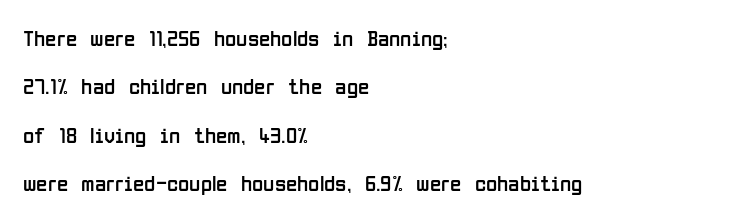
Q: Is the text bold? A: No.
Q: Is the text italic (slanted)? A: No, it is upright.
Q: Is the text underlined? A: No.
Q: How is the paragraph aligned? A: Left-aligned.
Q: Is the spacing between letters normal or unusually wide? A: Normal.
Q: Is the spacing between lines tight, normal or loose? A: Loose.
